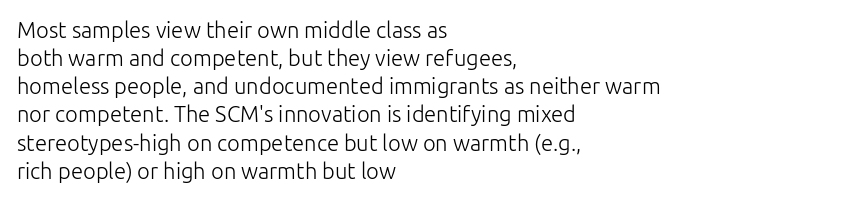
The image shows 22 px text type, upright; set left-aligned, normal line spacing (1.28x), normal letter spacing, not underlined.
